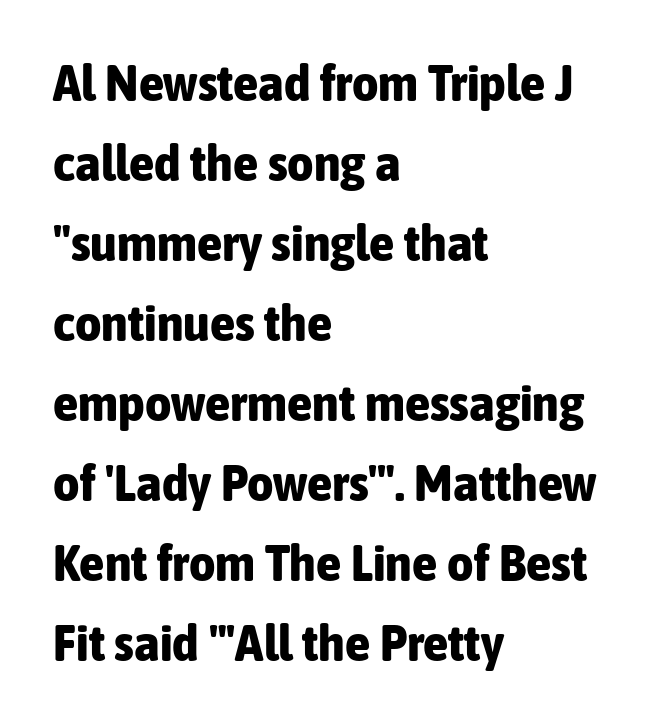
The image shows 51 px bold, condensed sans-serif type, upright; set left-aligned, normal line spacing (1.57x), normal letter spacing, not underlined; low stroke contrast and a medium x-height.
